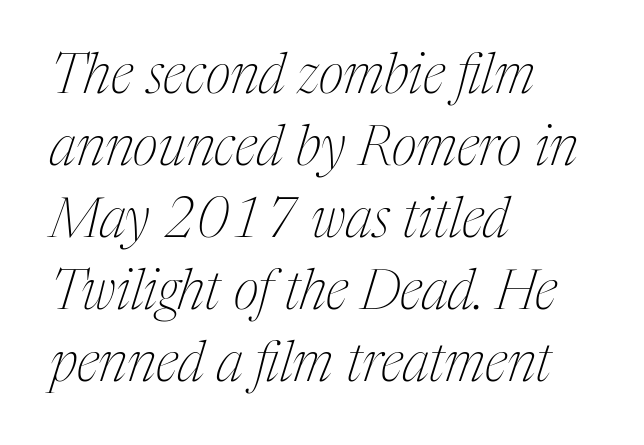
Q: Is the text bold? A: No.
Q: Is the text italic (slanted)? A: Yes, it leans right by about 17 degrees.
Q: Is the typeface a serif or a sans-serif typeface? A: Serif.
Q: Is the text underlined? A: No.
Q: How is the paragraph aligned? A: Left-aligned.
Q: Is the spacing between letters normal or unusually wide? A: Normal.
Q: Is the spacing between lines tight, normal or loose? A: Normal.
Q: Width (condensed, normal, or wide)? A: Condensed.
Q: Stroke contrast? A: Medium.
Q: x-height? A: Medium.
Q: Monospaced? A: No.
